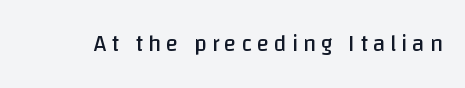
It's the straight-up-and-down kind of type. No extra ink here — the face is not bold. Descender tails drop into unmarked territory. Short note: letters widely spaced.
